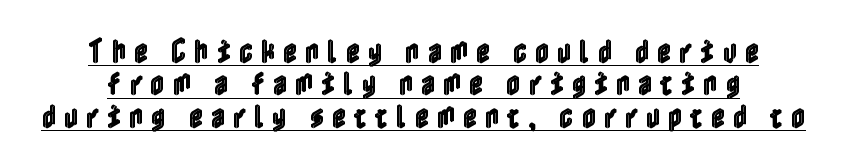
The image shows 27 px text type, upright; set centered, line spacing 1.2x, unusually wide letter spacing (+0.3 em), underlined.
